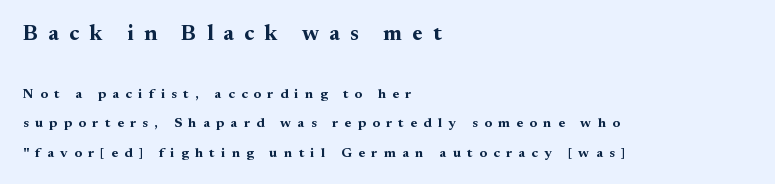
The image shows 22 px bold type, upright; set left-aligned, loose line spacing (2.1x), unusually wide letter spacing (+0.46 em), not underlined; the first (top) block is 1.57x larger.
